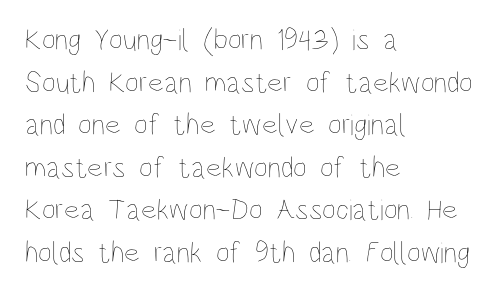
The image shows 30 px thin, condensed type, upright; set left-aligned, normal line spacing (1.42x), normal letter spacing, not underlined; low stroke contrast and a large x-height.
